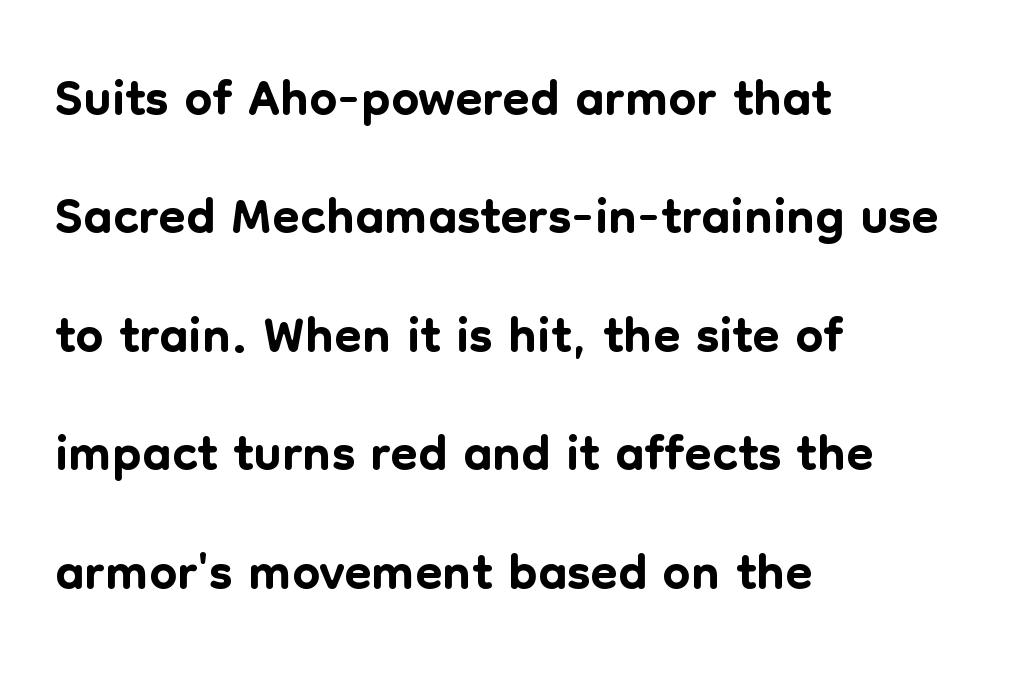
The image shows 79 px sans-serif type, upright; set left-aligned, normal line spacing (1.5x), normal letter spacing, not underlined; low stroke contrast and a medium x-height.
